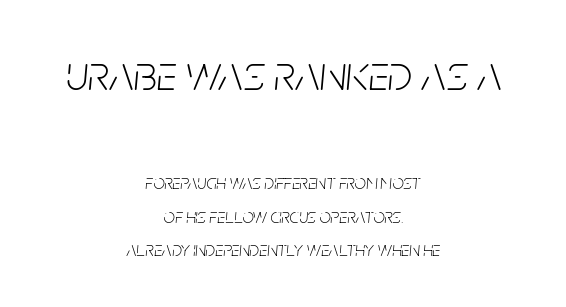
Q: Is the text bold? A: No.
Q: Is the text italic (slanted)? A: Yes, it leans right by about 5 degrees.
Q: Is the text underlined? A: No.
Q: How is the paragraph aligned? A: Centered.
Q: Is the spacing between letters normal or unusually wide? A: Normal.
Q: Is the spacing between lines tight, normal or loose? A: Normal.
Q: Which block of text is set in a larger size, the first (top) or the second (bottom)? A: The first (top) one.
Q: Width (condensed, normal, or wide)? A: Condensed.
Q: Stroke contrast? A: Low.
Q: x-height? A: Large.
Q: Monospaced? A: No.
